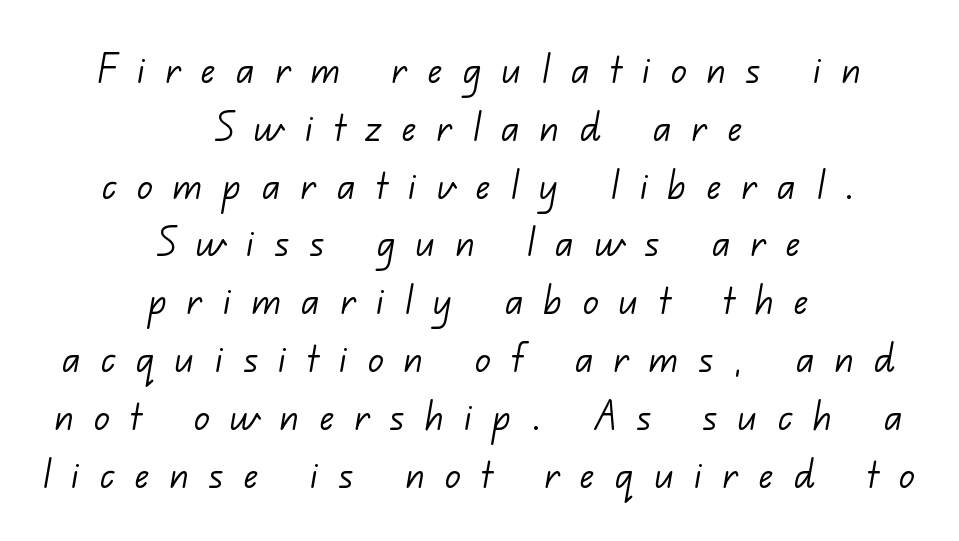
{"serif": "no", "bold": "no", "weight": "light", "width": "normal", "stroke_contrast": "low", "x_height": "small", "monospaced": "no", "underline": "no", "align": "center", "line_spacing_ratio": 1.23, "letter_spacing": "wide", "letter_spacing_em": 0.44, "glyph_px": 47}
